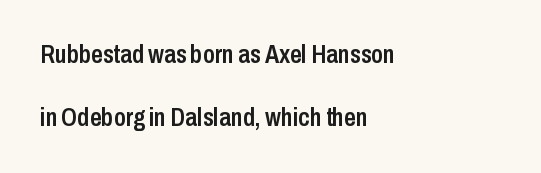
Type without underlining. These lines stack with their left ends in a neat column. There is no visible air inserted between adjacent glyphs. The axis of the letterforms is exactly vertical. The font is running at a semibold setting, under full bold. The designer dialed line spacing up above the default.
